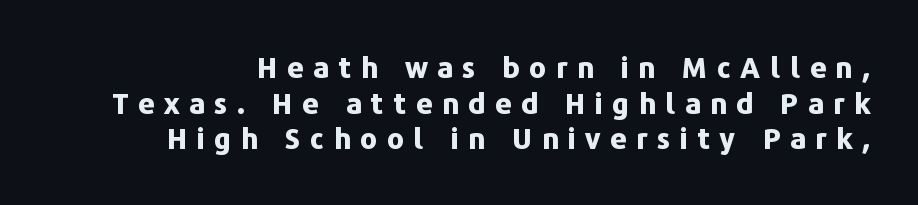
Set as a true bold cut, around the 700 mark. Loose tracking; the words dissolve into strings of separated letters. Quick note: underline off. You can tell it's not italic because the verticals are truly vertical. This rendering employs a face without finishing strokes, i.e., a sans-serif.
